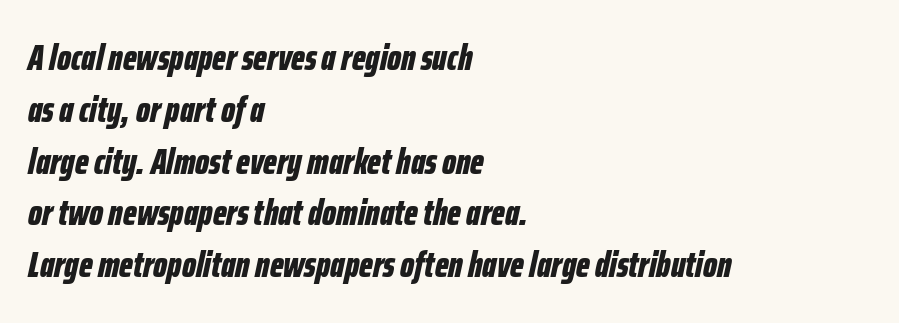
The image shows 37 px bold, condensed type, italic (leaning right); set left-aligned, normal line spacing (1.4x), normal letter spacing, not underlined; low stroke contrast and a medium x-height.
